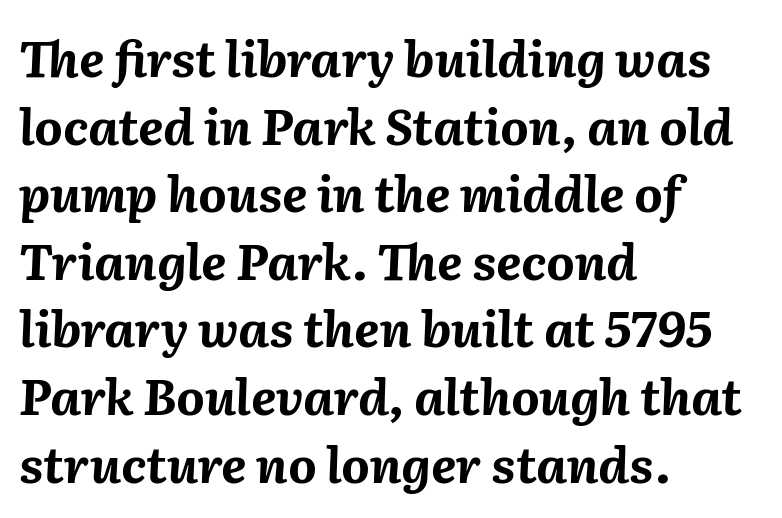
Default kerning and tracking; the words read as compact shapes. The font is running at its bold setting. Letters rest on an invisible, unmarked baseline. The specimen reads as italic at a glance. Baseline-to-baseline distance is the conventional proportion of letter height.
